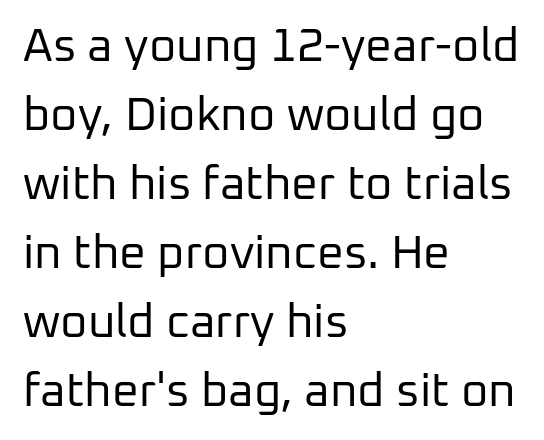
{"serif": "no", "italic": "no", "bold": "no", "weight": "regular", "width": "normal", "stroke_contrast": "low", "x_height": "medium", "monospaced": "no", "underline": "no", "align": "left", "line_spacing": "normal", "line_spacing_ratio": 1.47, "letter_spacing": "normal", "letter_spacing_em": 0.0, "glyph_px": 47}
